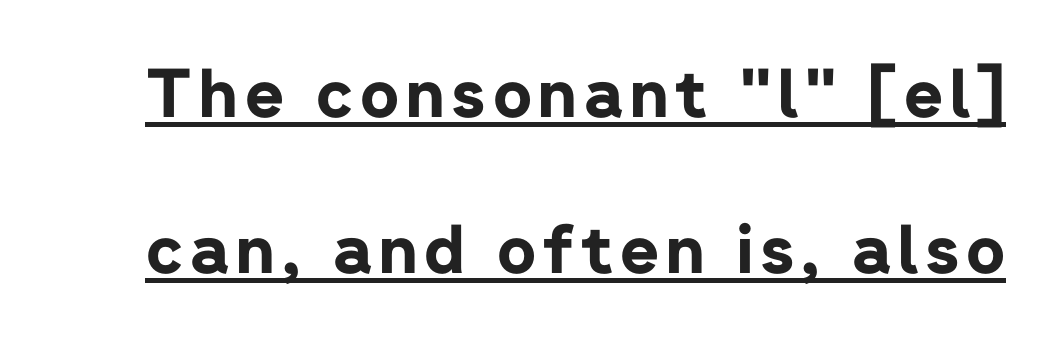
{"serif": "no", "italic": "no", "bold": "yes", "weight": "bold", "width": "normal", "stroke_contrast": "low", "x_height": "medium", "monospaced": "no", "underline": "yes", "line_spacing": "loose", "line_spacing_ratio": 2.33, "glyph_px": 67}
